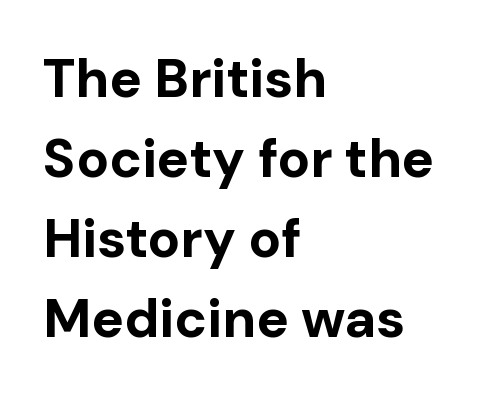
The image shows 54 px bold sans-serif type, upright; set left-aligned, normal line spacing (1.48x), normal letter spacing, not underlined; low stroke contrast and a medium x-height.
